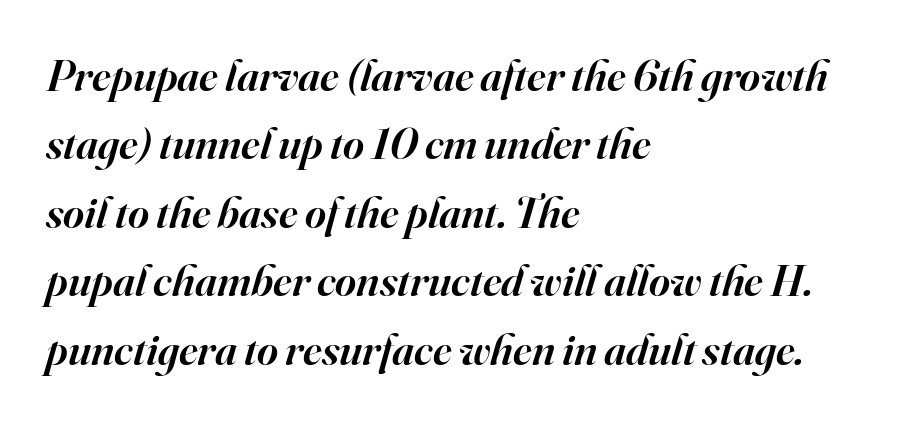
{"serif": "yes", "italic": "yes", "lean": "right", "slant_degrees": 16, "bold": "semi", "weight": "semibold", "width": "normal", "stroke_contrast": "high", "x_height": "small", "monospaced": "no", "underline": "no", "align": "left", "line_spacing": "normal", "line_spacing_ratio": 1.52, "letter_spacing": "normal", "letter_spacing_em": 0.0, "glyph_px": 45}
